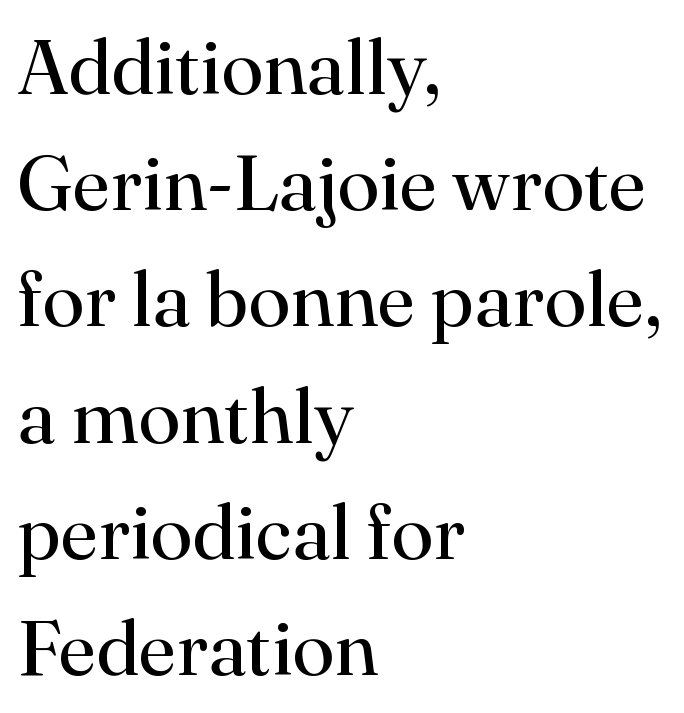
Nothing unusual about the tracking: characters are spaced as the font intends. The face used here is proportionally spaced, like ordinary book or web type. The letters stand straight up with perfectly vertical stems. Has an underline been added? It has not. This is not heavy type; no bold has been used. Horizontal alignment here is leftward, the default for most running prose.
